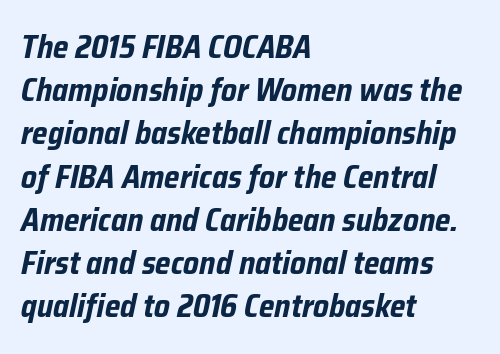
The image shows 32 px bold, condensed type, italic (leaning right); set left-aligned, normal line spacing (1.35x), normal letter spacing, not underlined; low stroke contrast and a medium x-height.
